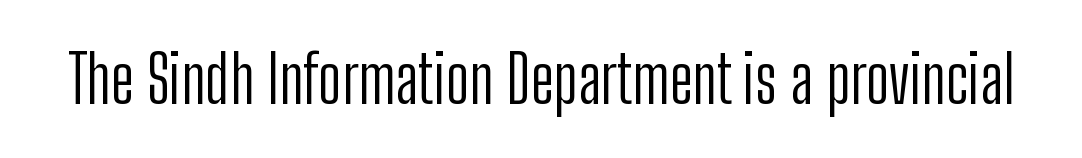
{"serif": "no", "italic": "no", "bold": "no", "weight": "light", "width": "condensed", "stroke_contrast": "low", "x_height": "medium", "monospaced": "no", "underline": "no", "letter_spacing": "normal", "letter_spacing_em": 0.0, "glyph_px": 66}
